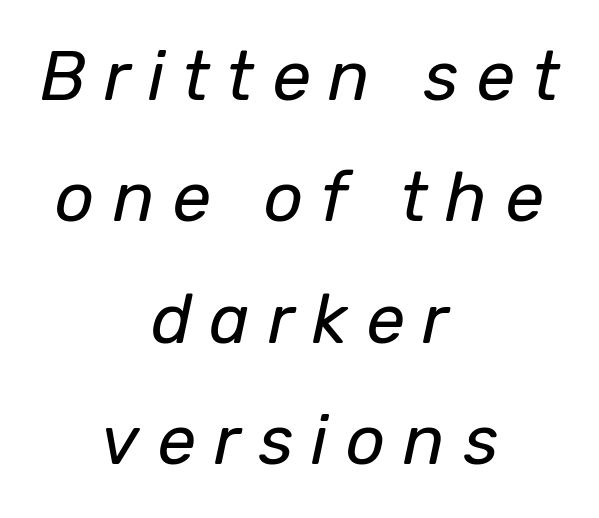
The string is rendered with underlining switched off. The passage shown is typed in a proportional face where columns would drift. In terms of letterspacing, this is a distinctly airy, spread setting. The typesetter chose a symmetrical, centered arrangement here.
